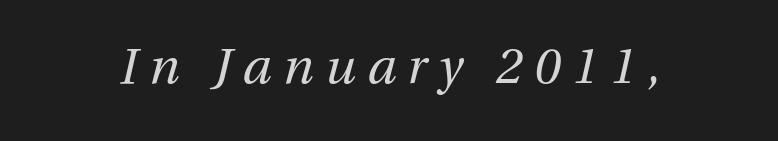
Q: Is the text bold? A: No.
Q: Is the text italic (slanted)? A: Yes, it leans right by about 13 degrees.
Q: Is the text underlined? A: No.
Q: Is the spacing between letters normal or unusually wide? A: Unusually wide.
Q: Width (condensed, normal, or wide)? A: Normal.
Q: Stroke contrast? A: Medium.
Q: x-height? A: Medium.
Q: Monospaced? A: No.
